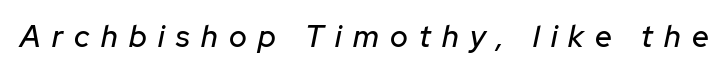
Q: Is the text italic (slanted)? A: Yes, it leans right by about 12 degrees.
Q: Is the text underlined? A: No.
Q: Is the spacing between letters normal or unusually wide? A: Unusually wide.
Q: Width (condensed, normal, or wide)? A: Normal.
Q: Stroke contrast? A: Low.
Q: x-height? A: Medium.
Q: Monospaced? A: No.
